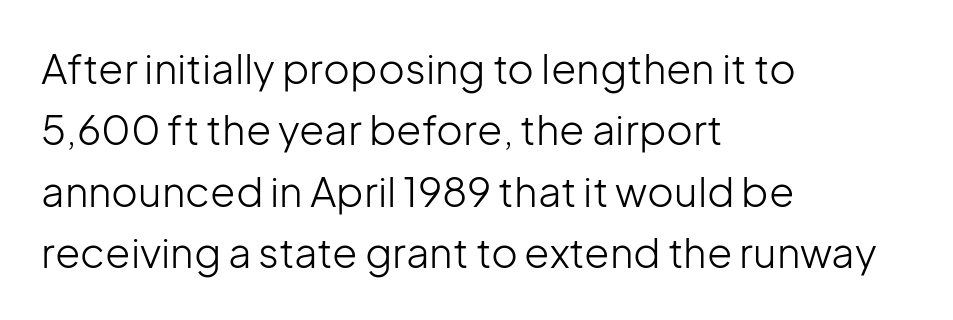
{"serif": "no", "italic": "no", "bold": "no", "weight": "light", "width": "normal", "stroke_contrast": "low", "x_height": "medium", "monospaced": "no", "underline": "no", "align": "left", "line_spacing": "normal", "line_spacing_ratio": 1.5, "letter_spacing": "normal", "letter_spacing_em": 0.0, "glyph_px": 41}
